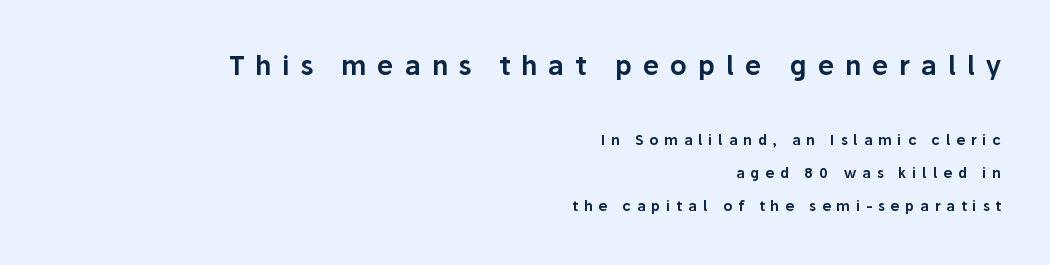
The image shows 26 px text type, upright; set right-aligned, loose line spacing (2.36x), unusually wide letter spacing (+0.42 em), not underlined; the first (top) block is 1.86x larger.
